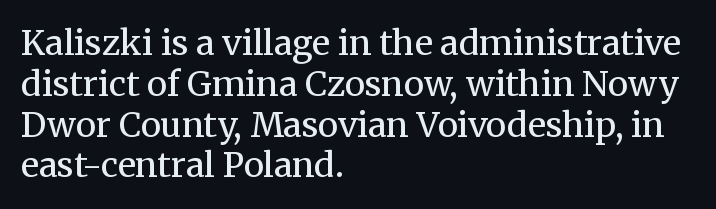
Words float on clear page, feet unadorned. Tracking value appears to be zero — textbook default spacing. A student would call this left alignment; a typographer would say flush left, rag right. Note: serifs present on the glyphs. The face used here is proportionally spaced, like ordinary book or web type.
